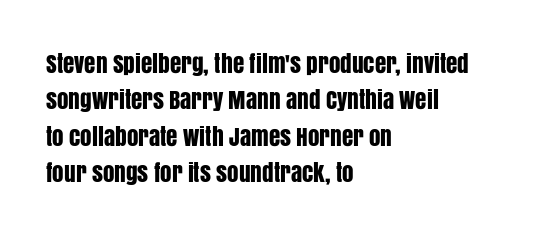
{"italic": "no", "underline": "no", "align": "left", "line_spacing": "normal", "line_spacing_ratio": 1.58, "letter_spacing": "normal", "letter_spacing_em": 0.0, "glyph_px": 23}
